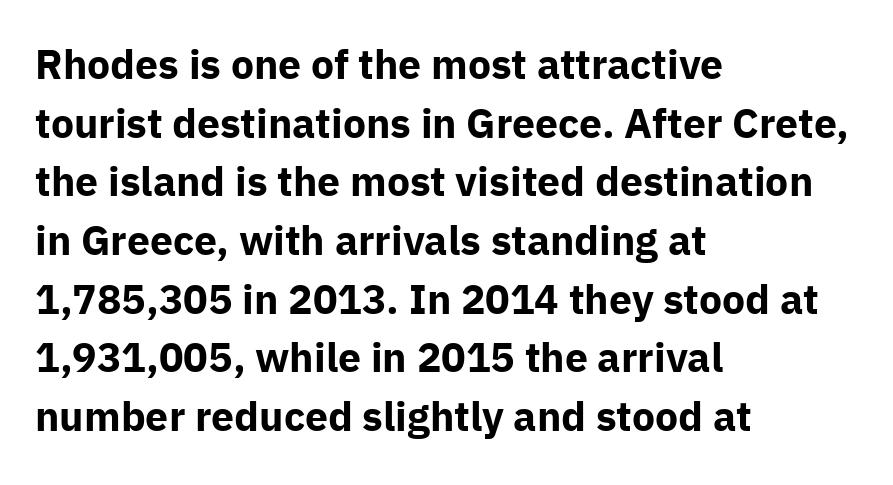
Q: Is the text bold? A: Yes.
Q: Is the text italic (slanted)? A: No, it is upright.
Q: Is the typeface a serif or a sans-serif typeface? A: Sans-serif.
Q: Is the text underlined? A: No.
Q: How is the paragraph aligned? A: Left-aligned.
Q: Is the spacing between letters normal or unusually wide? A: Normal.
Q: Is the spacing between lines tight, normal or loose? A: Normal.
Q: Width (condensed, normal, or wide)? A: Normal.
Q: Stroke contrast? A: Low.
Q: x-height? A: Medium.
Q: Monospaced? A: No.
